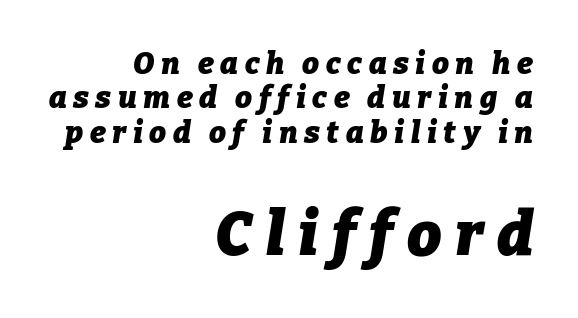
Character widths vary here, with narrow letters taking less room than wide ones. The rendering anchors every line to the right-hand side. Tracking value appears strongly positive — letters spread wide. This rendering features lettering with no underline. This is heavy type, rendered in bold. Rows of type sit shoulder to shoulder in the vertical direction.
